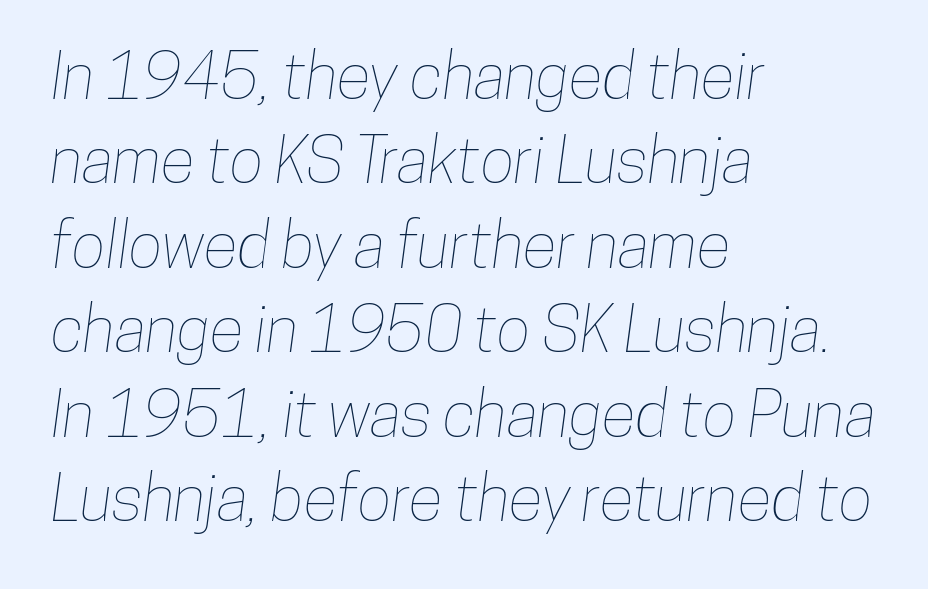
Q: Is the text underlined? A: No.
Q: How is the paragraph aligned? A: Left-aligned.
Q: Is the spacing between letters normal or unusually wide? A: Normal.
Q: Is the spacing between lines tight, normal or loose? A: Normal.
Q: Width (condensed, normal, or wide)? A: Condensed.
Q: Stroke contrast? A: Low.
Q: x-height? A: Medium.
Q: Monospaced? A: No.
